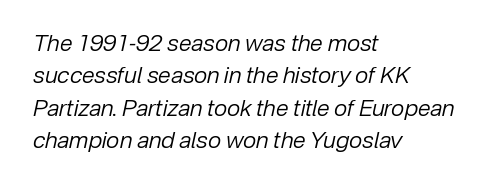
This sample uses plain, unmodified letter spacing. A typesetter would mark this as italic. The letters look calm and open, with moderate or lighter stems. A classic flush-left, rag-right setting is used for this passage. The rendering uses a moderate line-height, typical for paragraphs. Glance below the letters and you will spot only blank space.
